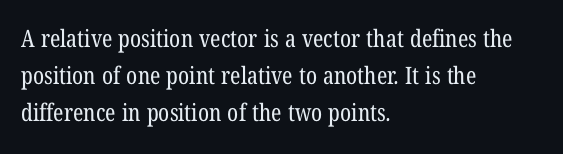
Q: Is the text bold? A: No.
Q: Is the text underlined? A: No.
Q: How is the paragraph aligned? A: Left-aligned.
Q: Is the spacing between letters normal or unusually wide? A: Normal.
Q: Is the spacing between lines tight, normal or loose? A: Normal.
